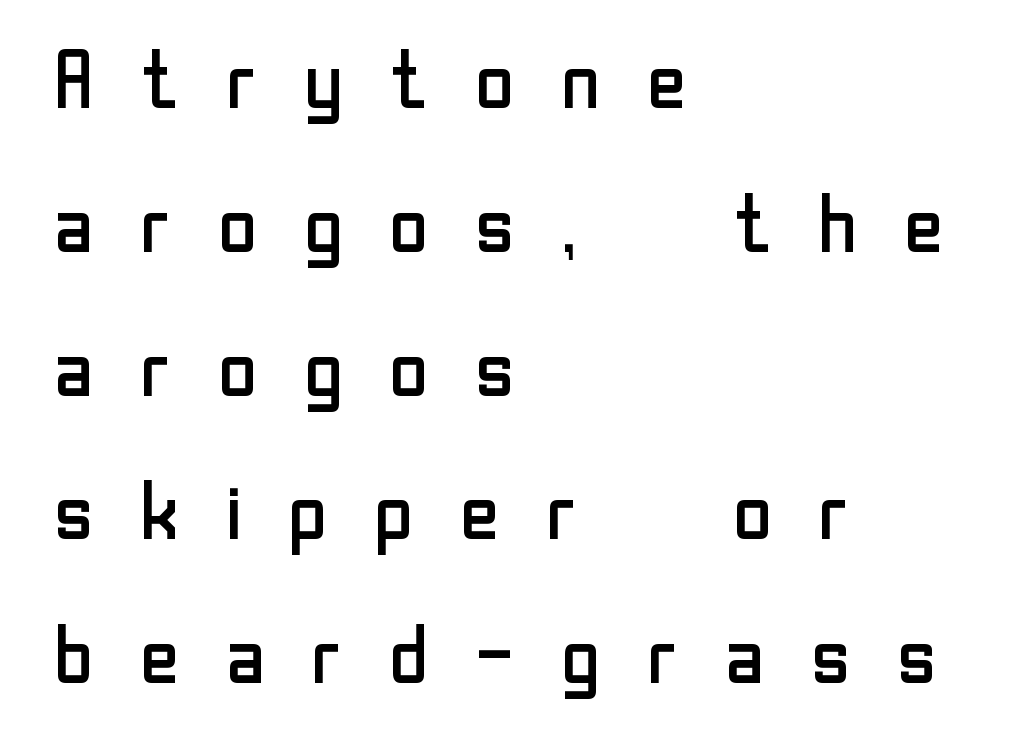
{"serif": "no", "italic": "no", "bold": "no", "weight": "regular", "width": "normal", "stroke_contrast": "low", "x_height": "medium", "monospaced": "no", "underline": "no", "align": "left", "line_spacing_ratio": 1.82, "letter_spacing": "wide", "letter_spacing_em": 0.5, "glyph_px": 79}
